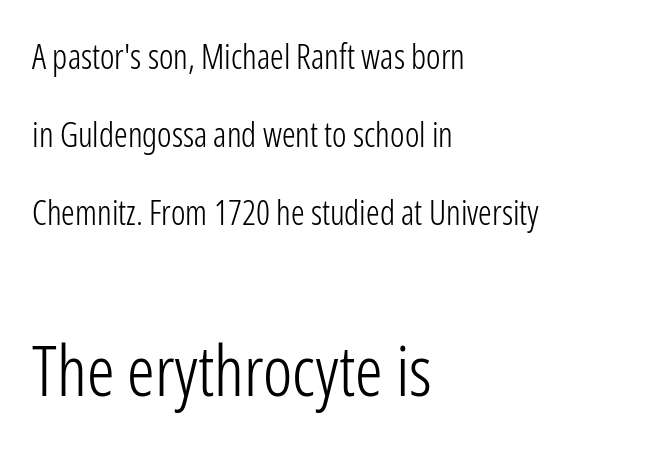
The more generous point size was reserved for the lower chunk. The designer dialed line spacing up above the default. The passage shown has conventional tracking throughout. You can tell it's not italic because the verticals are truly vertical. Glance below the letters and you will spot only blank space.
